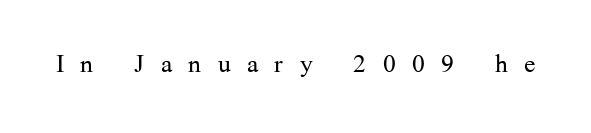
Think standard paragraph weight, or any step lighter than that. Designer's note — italics off, roman on. Spacing verdict: proportional, widths tailored to each character. Lines of text with bare space underneath. How are the letters spaced? Widely, with obvious added tracking.
